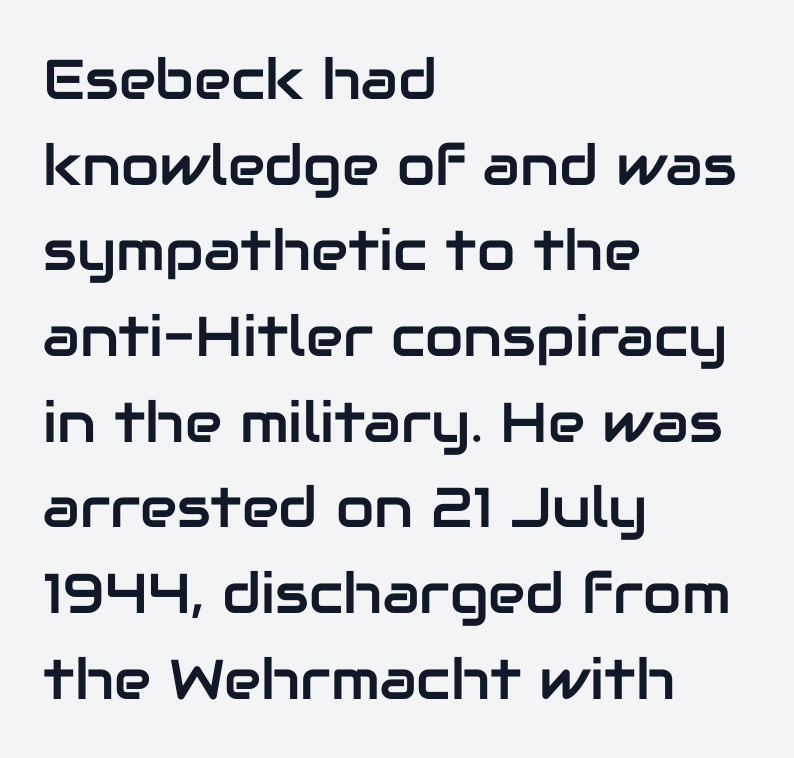
{"serif": "no", "italic": "no", "width": "normal", "stroke_contrast": "low", "x_height": "medium", "monospaced": "no", "underline": "no", "align": "left", "line_spacing": "normal", "line_spacing_ratio": 1.53, "letter_spacing": "normal", "letter_spacing_em": 0.0, "glyph_px": 56}
